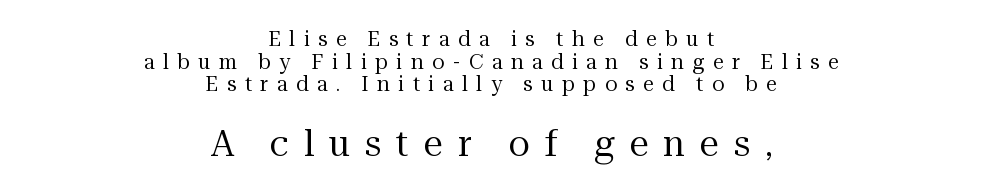
The image shows 35 px regular-weight serif type, upright; set centered, tight line spacing (1.13x), unusually wide letter spacing (+0.42 em), not underlined; the second (bottom) block is 1.75x larger; medium stroke contrast and a medium x-height.
